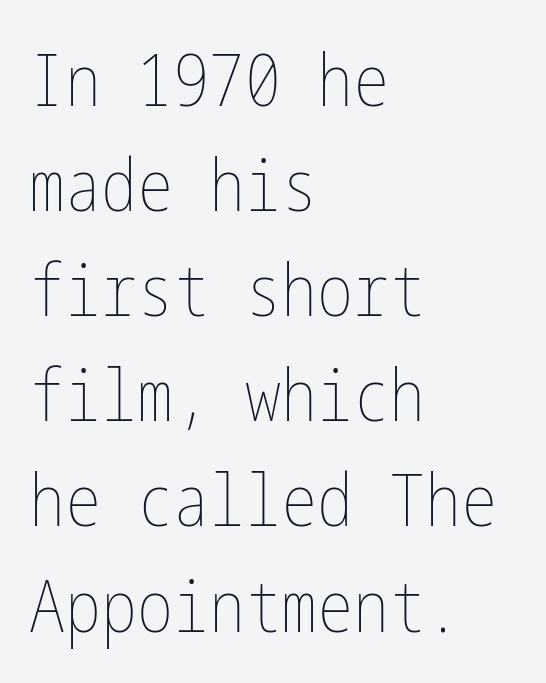
Q: Is the text bold? A: No.
Q: Is the text italic (slanted)? A: No, it is upright.
Q: Is the text underlined? A: No.
Q: How is the paragraph aligned? A: Left-aligned.
Q: Is the spacing between letters normal or unusually wide? A: Normal.
Q: Is the spacing between lines tight, normal or loose? A: Normal.
Q: Width (condensed, normal, or wide)? A: Condensed.
Q: Stroke contrast? A: Low.
Q: x-height? A: Medium.
